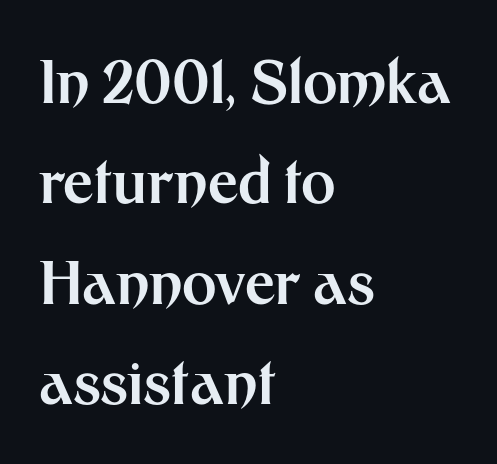
No extra tracking has been applied to these lines. A student would call this left alignment; a typographer would say flush left, rag right. The passage shown is typeset with a sans-serif family. Quick note: underline off. A roman cut, with each character standing at attention.
